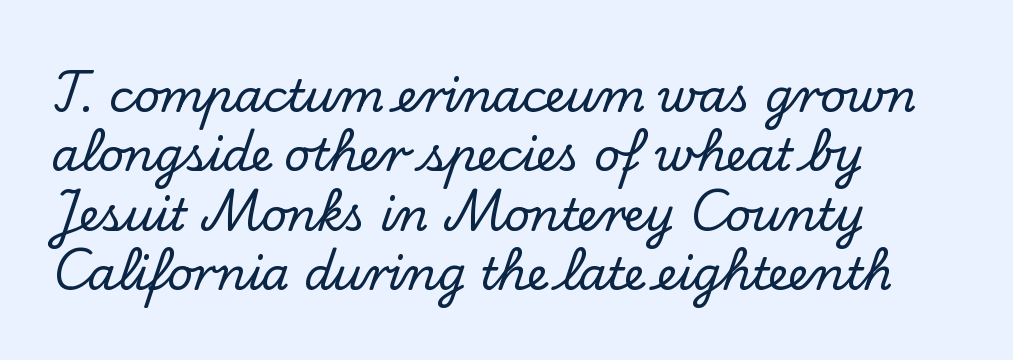
Q: Is the text italic (slanted)? A: Yes.
Q: Is the typeface a serif or a sans-serif typeface? A: Serif.
Q: Is the text underlined? A: No.
Q: How is the paragraph aligned? A: Left-aligned.
Q: Is the spacing between letters normal or unusually wide? A: Normal.
Q: Is the spacing between lines tight, normal or loose? A: Normal.
Q: Width (condensed, normal, or wide)? A: Normal.
Q: Stroke contrast? A: Low.
Q: x-height? A: Small.
Q: Monospaced? A: No.
